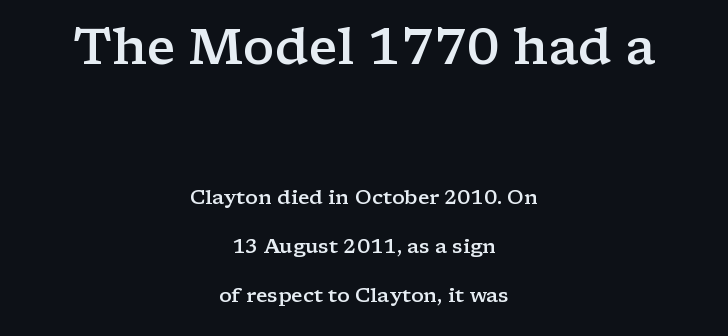
{"serif": "yes", "italic": "no", "bold": "semi", "weight": "semibold", "width": "wide", "stroke_contrast": "low", "x_height": "medium", "monospaced": "no", "underline": "no", "align": "center", "line_spacing": "loose", "line_spacing_ratio": 2.45, "letter_spacing": "normal", "letter_spacing_em": 0.0, "larger_block": "first", "size_ratio": 2.5, "glyph_px": 50}
